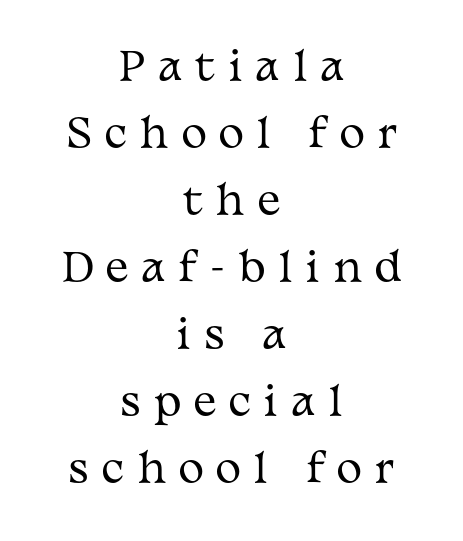
The string is rendered with underlining switched off. No extra ink here — the face is not bold. Ascenders rise straight up at ninety degrees. If you folded the block vertically in half, each line would mirror itself in length. The glyphs in this specimen are seriffed. The rendering uses natural spacing where letterforms have individual widths.
